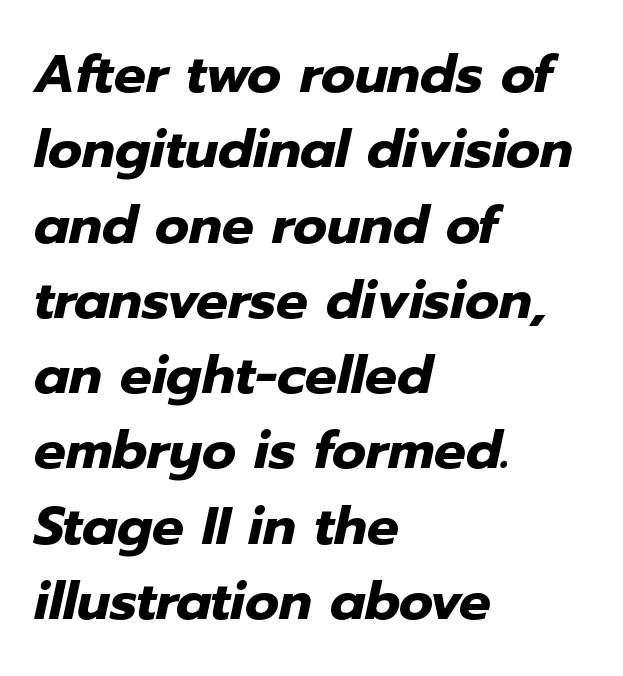
Line spacing here is normal. Is the type slanted? Yes — the strokes lean at a clear angle. Casual observation: everything's shoved over to the left. Every letter is thick-stroked: bold, no question.
